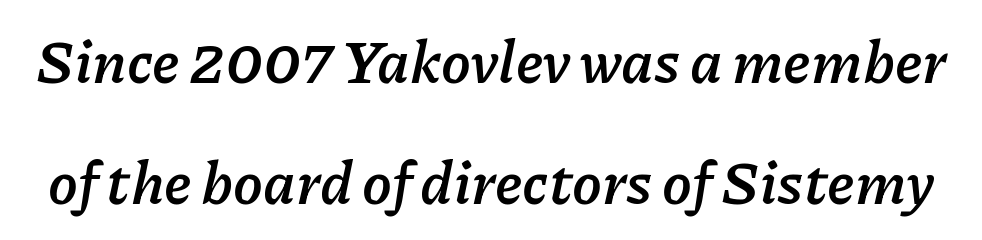
The image shows 60 px semibold type, italic (leaning right); set loose line spacing (2.02x), normal letter spacing, not underlined; low stroke contrast and a medium x-height.
